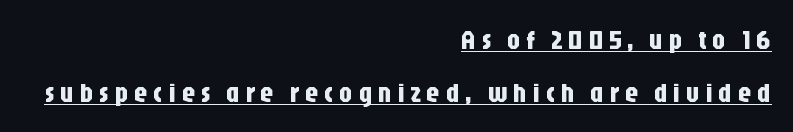
The image shows 27 px text type, upright; set right-aligned, loose line spacing (1.98x), unusually wide letter spacing (+0.21 em), underlined.
